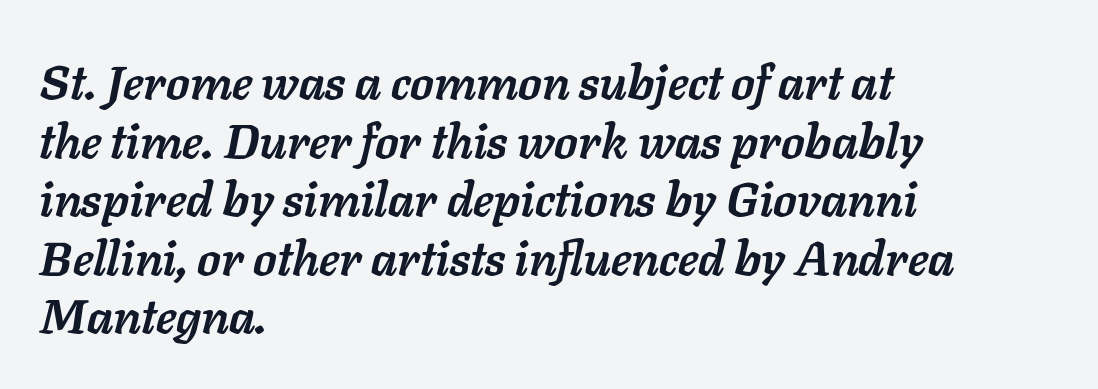
The image shows 48 px semibold type, italic (leaning right); set left-aligned, line spacing 1.22x, normal letter spacing, not underlined; low stroke contrast and a medium x-height.
